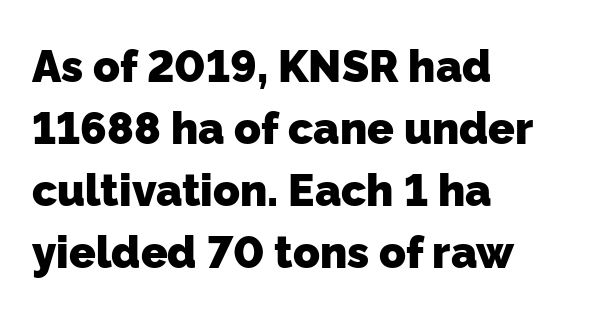
The image shows 44 px heavy sans-serif type; set left-aligned, normal line spacing (1.41x), normal letter spacing, not underlined; low stroke contrast and a medium x-height.
